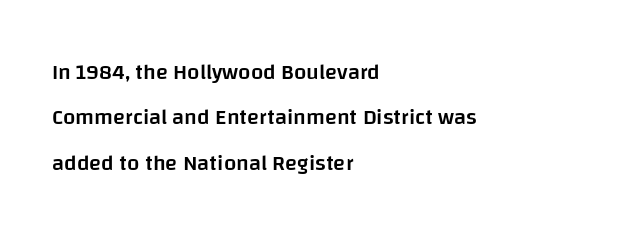
Q: Is the text bold? A: Semi-bold.
Q: Is the text italic (slanted)? A: No, it is upright.
Q: Is the text underlined? A: No.
Q: How is the paragraph aligned? A: Left-aligned.
Q: Is the spacing between letters normal or unusually wide? A: Normal.
Q: Is the spacing between lines tight, normal or loose? A: Loose.
